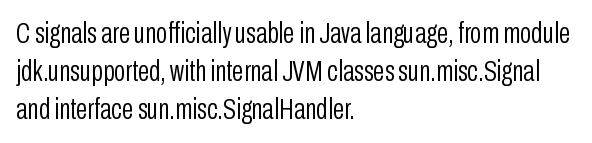
Q: Is the text bold? A: No.
Q: Is the text italic (slanted)? A: No, it is upright.
Q: Is the typeface a serif or a sans-serif typeface? A: Sans-serif.
Q: Is the text underlined? A: No.
Q: How is the paragraph aligned? A: Left-aligned.
Q: Is the spacing between letters normal or unusually wide? A: Normal.
Q: Is the spacing between lines tight, normal or loose? A: Normal.
Q: Width (condensed, normal, or wide)? A: Condensed.
Q: Stroke contrast? A: Low.
Q: x-height? A: Medium.
Q: Monospaced? A: No.
